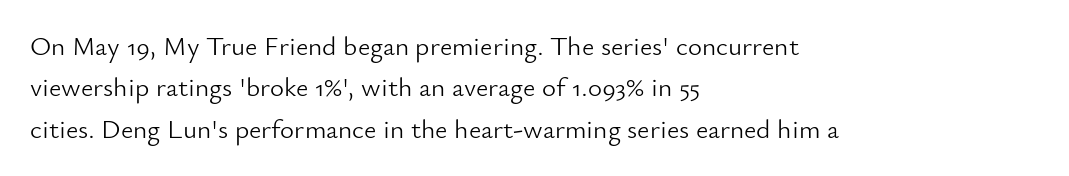
{"italic": "no", "bold": "no", "underline": "no", "align": "left", "line_spacing": "normal", "line_spacing_ratio": 1.53, "letter_spacing": "normal", "letter_spacing_em": 0.0, "glyph_px": 27}
